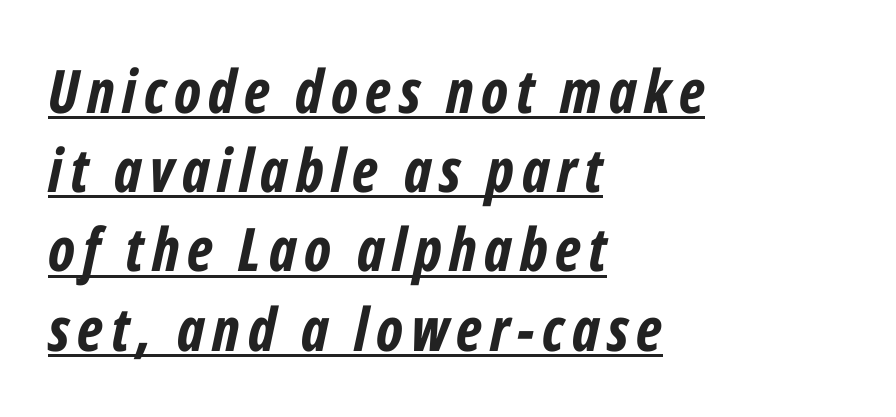
Think of a printed novel: that variable character pitch is what you see here. The glyphs are accompanied by a horizontal stroke just below them. One glance says typical: line gaps are just what's usual. Leftover space on each line is placed entirely after the last word. The axis of the letterforms is tilted away from vertical.
